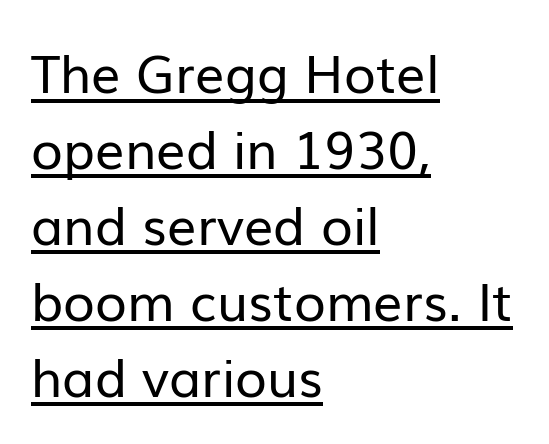
Q: Is the text bold? A: No.
Q: Is the text italic (slanted)? A: No, it is upright.
Q: Is the typeface a serif or a sans-serif typeface? A: Sans-serif.
Q: Is the text underlined? A: Yes.
Q: How is the paragraph aligned? A: Left-aligned.
Q: Is the spacing between letters normal or unusually wide? A: Normal.
Q: Is the spacing between lines tight, normal or loose? A: Normal.
Q: Width (condensed, normal, or wide)? A: Normal.
Q: Stroke contrast? A: Low.
Q: x-height? A: Medium.
Q: Monospaced? A: No.
